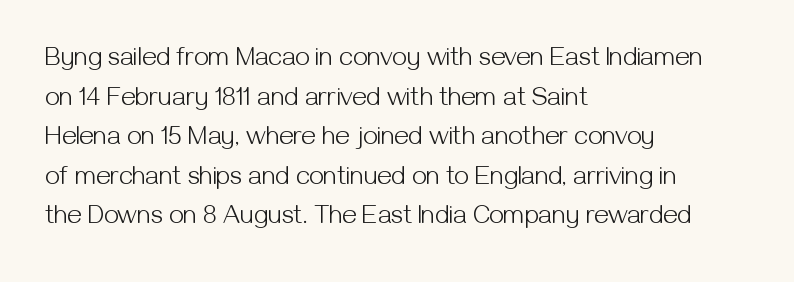
Q: Is the text bold? A: No.
Q: Is the text italic (slanted)? A: No, it is upright.
Q: Is the text underlined? A: No.
Q: How is the paragraph aligned? A: Left-aligned.
Q: Is the spacing between letters normal or unusually wide? A: Normal.
Q: Is the spacing between lines tight, normal or loose? A: Normal.
